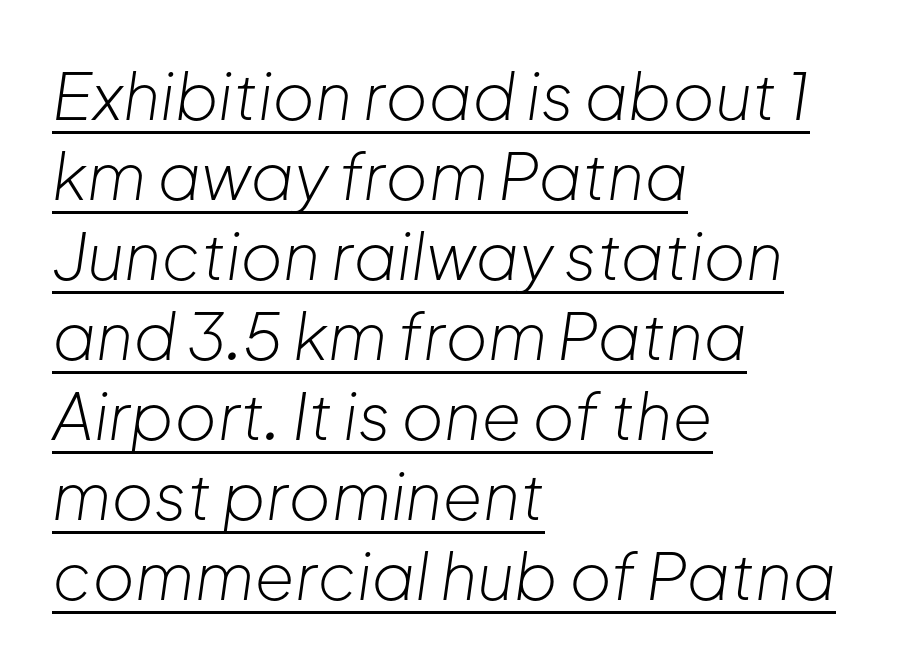
Q: Is the text bold? A: No.
Q: Is the text italic (slanted)? A: Yes, it leans right by about 8 degrees.
Q: Is the text underlined? A: Yes.
Q: How is the paragraph aligned? A: Left-aligned.
Q: Is the spacing between letters normal or unusually wide? A: Normal.
Q: Width (condensed, normal, or wide)? A: Normal.
Q: Stroke contrast? A: Low.
Q: x-height? A: Medium.
Q: Monospaced? A: No.
